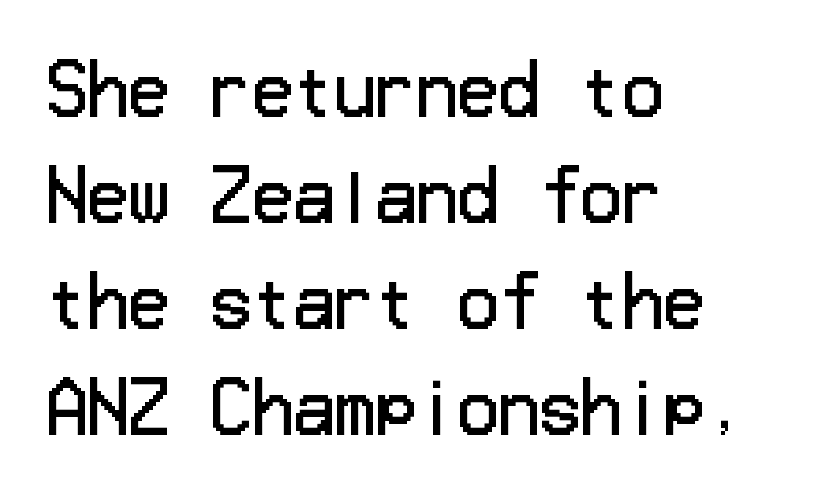
Layout note: lines flush left. Weight: not bold — regular or lighter. The lettering stays uniformly vertical, giving the passage a roman look. Unlike a traditional serif, this face leaves its strokes unadorned. A clean baseline with only descenders dipping below it.
